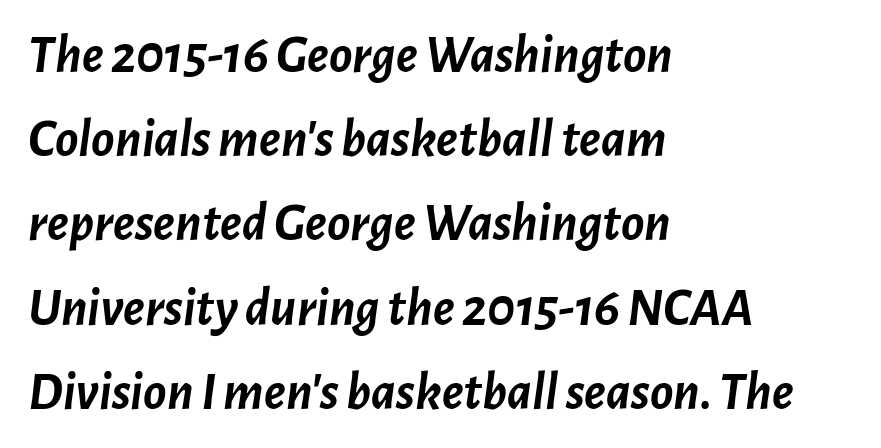
The passage is arranged the way most books set body copy — flush left. Is there much room between lines? A standard amount, neither cramped nor airy. Is this a fixed-width face? No — the glyphs have proportional, varying widths. Any mark beneath the type? The region is blank. Tracking value appears to be zero — textbook default spacing.
